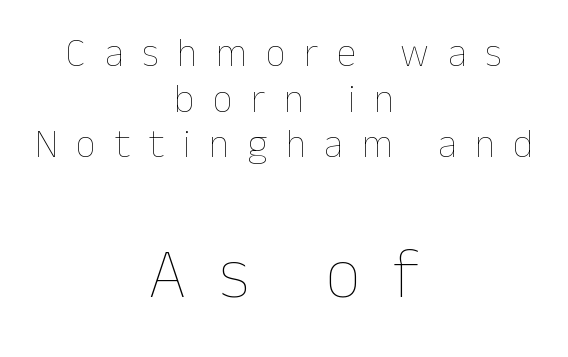
{"italic": "no", "bold": "no", "weight": "thin", "width": "normal", "stroke_contrast": "low", "x_height": "medium", "monospaced": "no", "underline": "no", "align": "center", "line_spacing": "tight", "line_spacing_ratio": 1.14, "letter_spacing": "wide", "letter_spacing_em": 0.46, "larger_block": "second", "size_ratio": 1.75, "glyph_px": 70}
